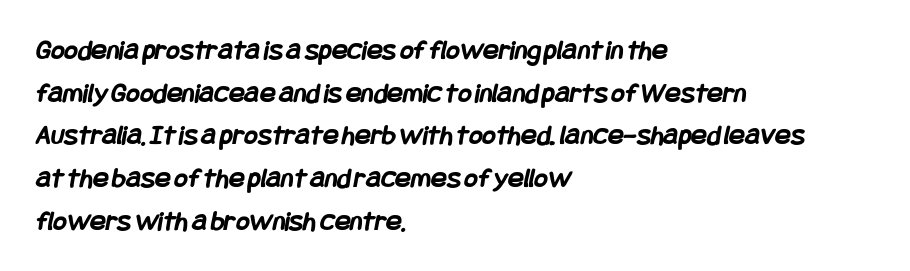
The image shows 29 px semibold, condensed sans-serif type; set left-aligned, normal line spacing (1.47x), normal letter spacing, not underlined; low stroke contrast and a large x-height.
